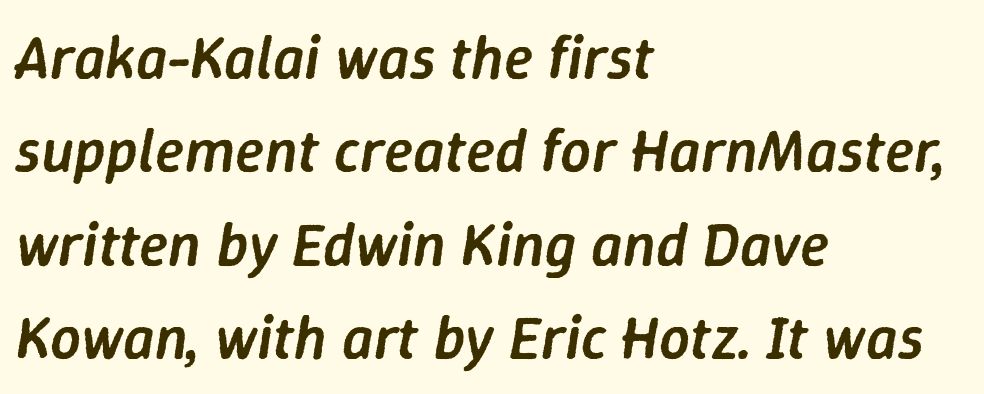
The image shows 61 px semibold type, italic (leaning right); set left-aligned, normal line spacing (1.53x), normal letter spacing, not underlined; low stroke contrast and a medium x-height.
